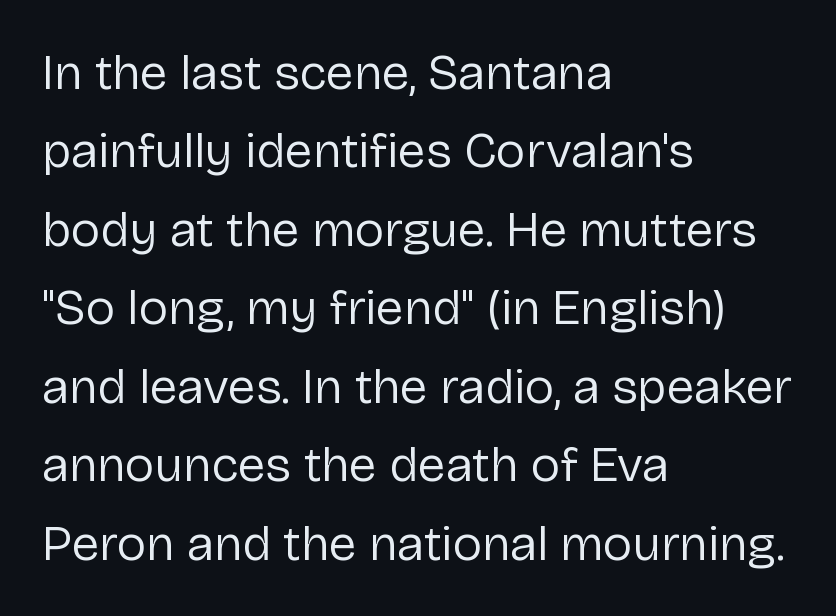
The image shows 50 px regular-weight sans-serif type, upright; set left-aligned, normal line spacing (1.57x), normal letter spacing, not underlined; low stroke contrast and a medium x-height.
